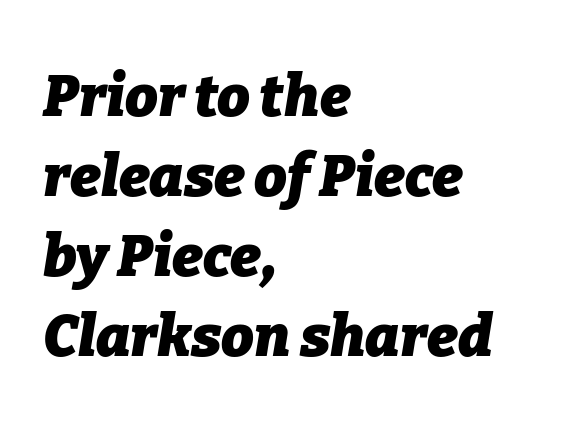
Q: Is the text bold? A: Yes.
Q: Is the text italic (slanted)? A: Yes, it leans right by about 9 degrees.
Q: Is the text underlined? A: No.
Q: How is the paragraph aligned? A: Left-aligned.
Q: Is the spacing between letters normal or unusually wide? A: Normal.
Q: Is the spacing between lines tight, normal or loose? A: Normal.
Q: Width (condensed, normal, or wide)? A: Normal.
Q: Stroke contrast? A: Low.
Q: x-height? A: Medium.
Q: Monospaced? A: No.
